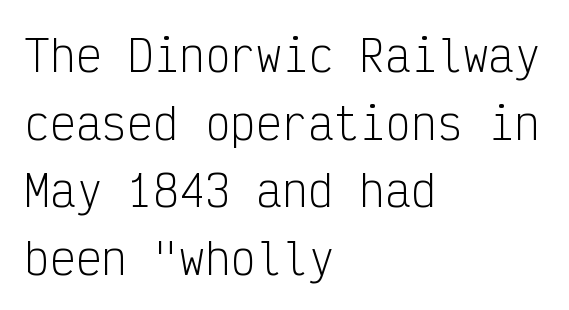
The image shows 43 px light, condensed sans-serif type, upright, monospaced; set left-aligned, normal line spacing (1.57x), normal letter spacing, not underlined; low stroke contrast and a medium x-height.
